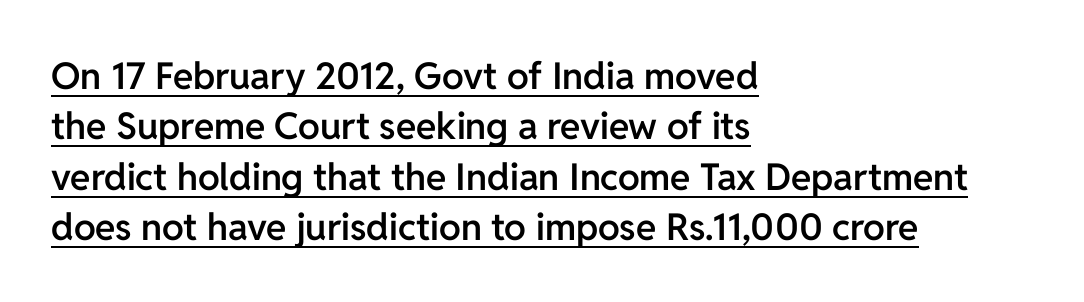
The image shows 37 px semibold sans-serif type, upright; set left-aligned, normal line spacing (1.36x), normal letter spacing, underlined; low stroke contrast and a medium x-height.
